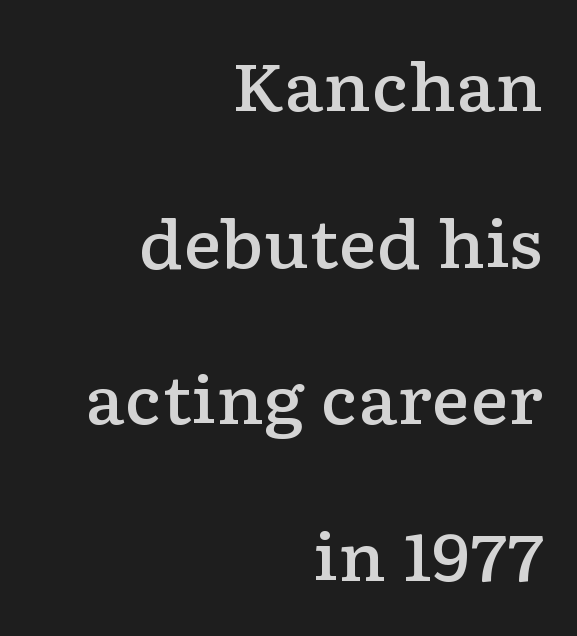
The image shows 65 px semibold, wide serif type, upright; set right-aligned, loose line spacing (2.41x), normal letter spacing, not underlined; low stroke contrast and a medium x-height.
